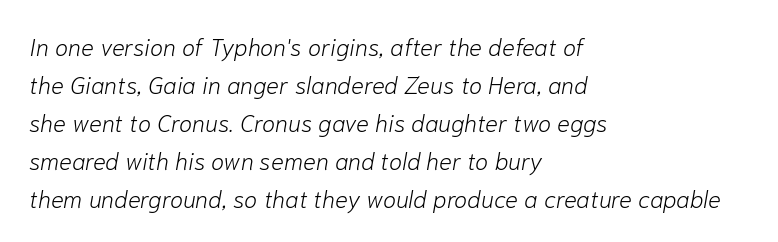
{"italic": "yes", "lean": "right", "slant_degrees": 10, "bold": "no", "underline": "no", "align": "left", "line_spacing": "normal", "line_spacing_ratio": 1.58, "letter_spacing": "normal", "letter_spacing_em": 0.0, "glyph_px": 24}
